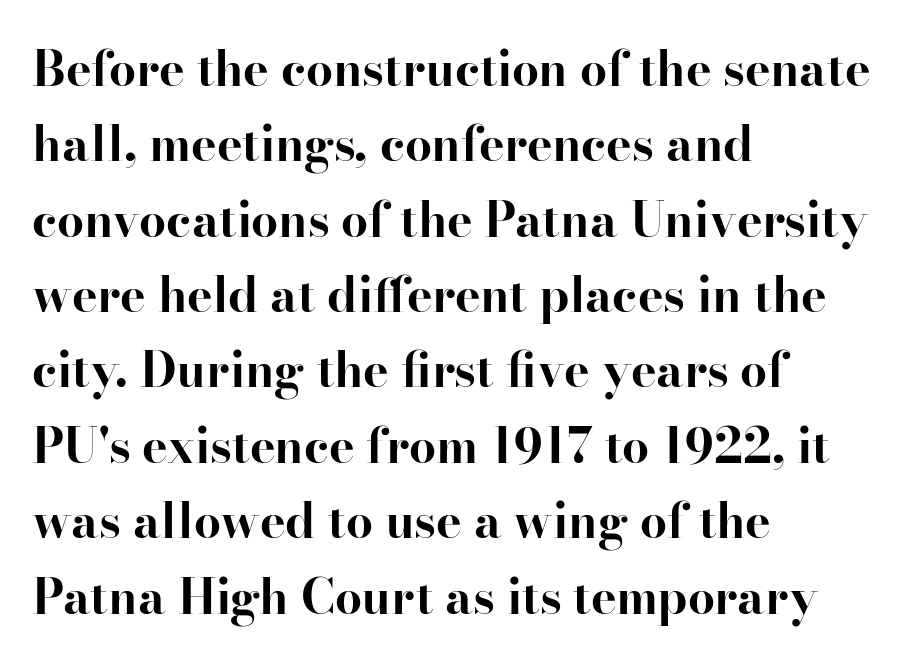
Q: Is the text bold? A: Yes.
Q: Is the text italic (slanted)? A: No, it is upright.
Q: Is the typeface a serif or a sans-serif typeface? A: Serif.
Q: Is the text underlined? A: No.
Q: How is the paragraph aligned? A: Left-aligned.
Q: Is the spacing between letters normal or unusually wide? A: Normal.
Q: Is the spacing between lines tight, normal or loose? A: Normal.
Q: Width (condensed, normal, or wide)? A: Normal.
Q: Stroke contrast? A: High.
Q: x-height? A: Small.
Q: Monospaced? A: No.
